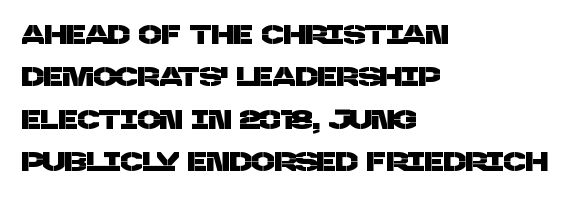
Q: Is the text underlined? A: No.
Q: How is the paragraph aligned? A: Left-aligned.
Q: Is the spacing between letters normal or unusually wide? A: Normal.
Q: Is the spacing between lines tight, normal or loose? A: Normal.
